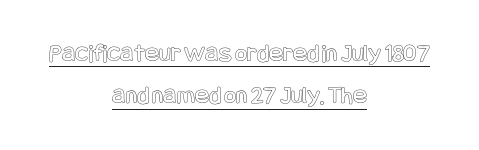
{"italic": "no", "underline": "yes", "align": "center", "line_spacing": "normal", "line_spacing_ratio": 1.63, "letter_spacing": "normal", "letter_spacing_em": 0.0, "glyph_px": 26}
